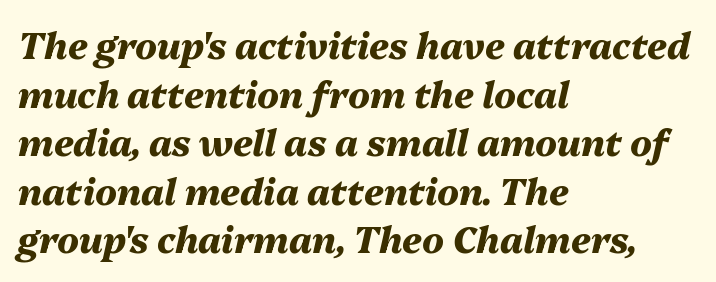
The image shows 36 px heavy type, italic (leaning right); set left-aligned, normal line spacing (1.35x), normal letter spacing, not underlined; medium stroke contrast and a medium x-height.
